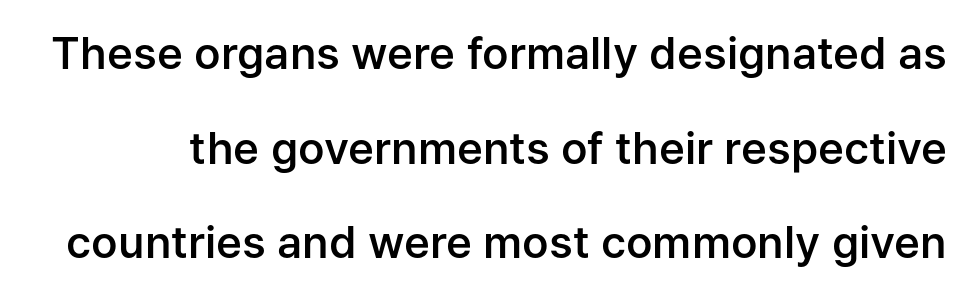
The image shows 44 px semibold sans-serif type, upright; set loose line spacing (2.15x), normal letter spacing, not underlined; low stroke contrast and a medium x-height.
